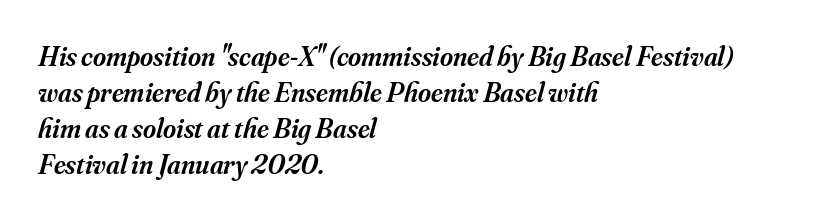
{"serif": "yes", "italic": "yes", "lean": "right", "slant_degrees": 16, "bold": "semi", "weight": "semibold", "width": "normal", "stroke_contrast": "medium", "x_height": "small", "monospaced": "no", "underline": "no", "align": "left", "line_spacing": "normal", "line_spacing_ratio": 1.29, "letter_spacing": "normal", "letter_spacing_em": 0.0, "glyph_px": 28}
